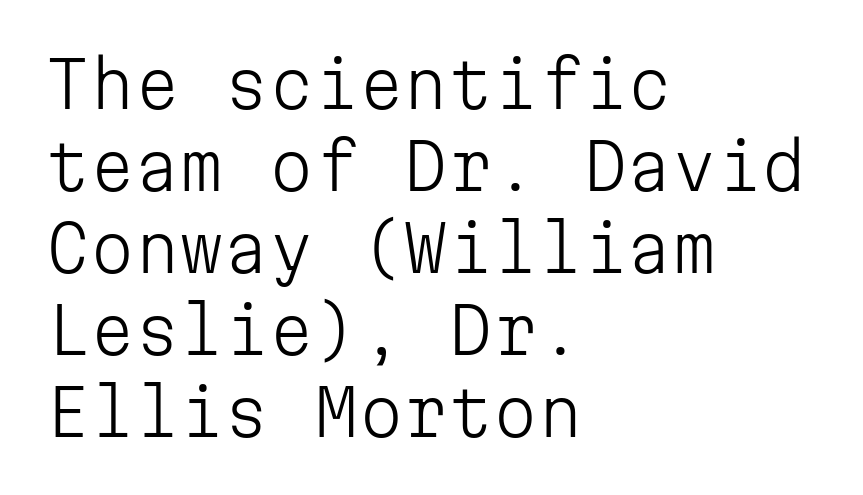
{"serif": "no", "italic": "no", "bold": "no", "weight": "light", "width": "normal", "stroke_contrast": "low", "x_height": "medium", "monospaced": "yes", "underline": "no", "align": "left", "line_spacing": "normal", "line_spacing_ratio": 1.28, "letter_spacing": "normal", "letter_spacing_em": 0.0, "glyph_px": 64}
